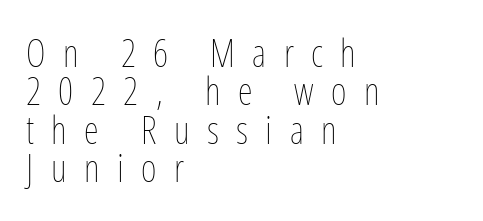
The strip under each line holds only bare page. How would I describe the line gaps? Narrow and economical. Rendered with straight, roman letterforms. The cut favours lightness, reaching ordinary text weight at its darkest. Words appear elongated and porous because spacing is wide. Think of a printed novel: that variable character pitch is what you see here.
